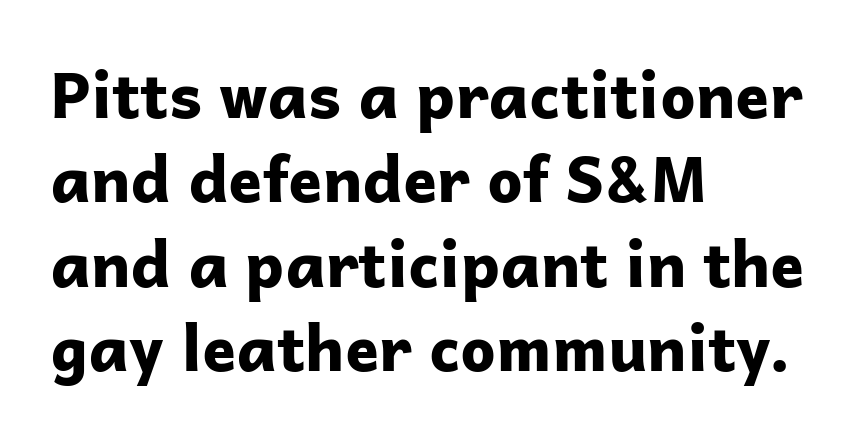
{"serif": "no", "italic": "no", "bold": "yes", "weight": "bold", "width": "normal", "stroke_contrast": "low", "x_height": "medium", "monospaced": "no", "underline": "no", "align": "left", "line_spacing": "normal", "line_spacing_ratio": 1.34, "letter_spacing": "normal", "letter_spacing_em": 0.0, "glyph_px": 63}
